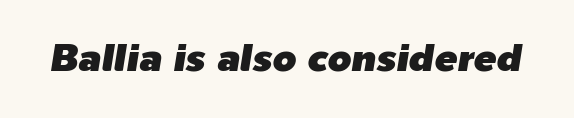
{"italic": "yes", "lean": "right", "slant_degrees": 9, "width": "normal", "stroke_contrast": "low", "x_height": "medium", "monospaced": "no", "underline": "no", "letter_spacing": "normal", "letter_spacing_em": 0.0, "glyph_px": 38}
